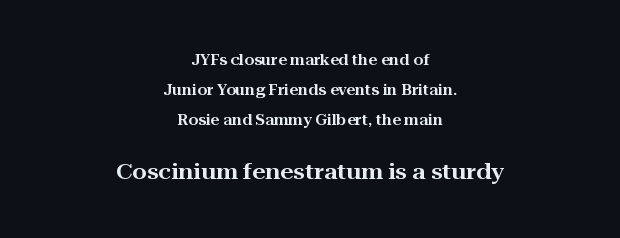
Q: Is the text italic (slanted)? A: No, it is upright.
Q: Is the text underlined? A: No.
Q: How is the paragraph aligned? A: Centered.
Q: Is the spacing between letters normal or unusually wide? A: Normal.
Q: Is the spacing between lines tight, normal or loose? A: Loose.
Q: Which block of text is set in a larger size, the first (top) or the second (bottom)? A: The second (bottom) one.
